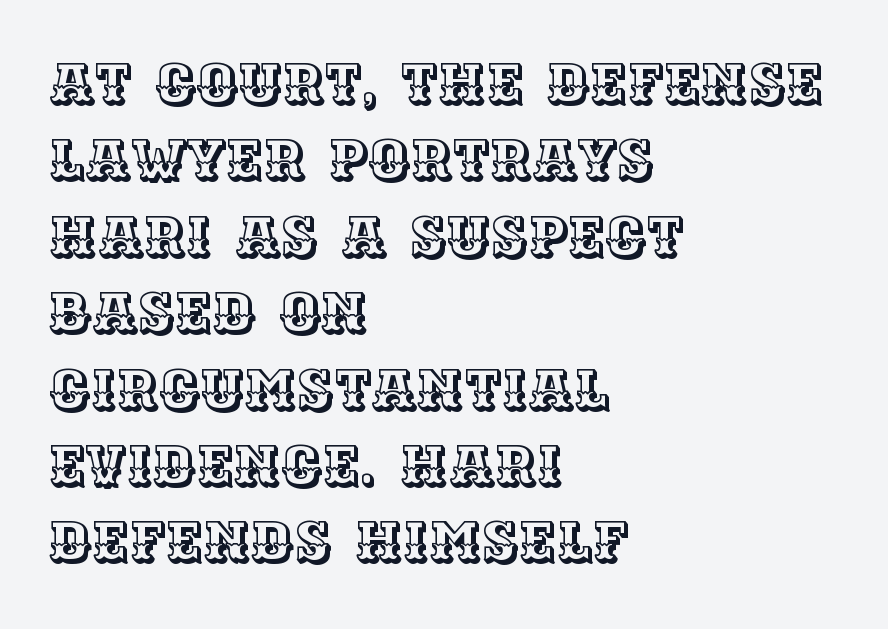
{"italic": "no", "width": "normal", "x_height": "large", "monospaced": "no", "underline": "no", "align": "left", "line_spacing": "normal", "line_spacing_ratio": 1.34, "letter_spacing": "normal", "letter_spacing_em": 0.0, "glyph_px": 57}
